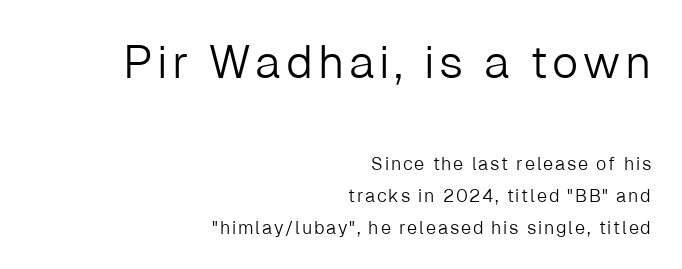
{"serif": "no", "italic": "no", "bold": "no", "weight": "light", "width": "normal", "stroke_contrast": "low", "x_height": "medium", "monospaced": "no", "underline": "no", "align": "right", "line_spacing_ratio": 1.8, "larger_block": "first", "size_ratio": 2.56, "glyph_px": 46}
